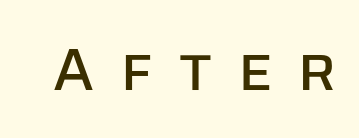
Do the characters align in a grid? No, the font is proportional. The words here are not underlined. This sample uses a sans-serif face. Display-style spreading of the glyphs; the letterfit is very open.
